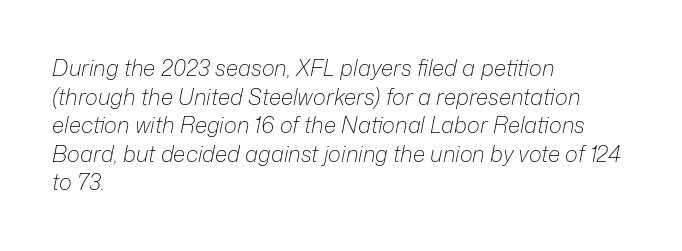
The image shows 22 px text type, italic (leaning right); set left-aligned, normal line spacing (1.3x), normal letter spacing, not underlined.
